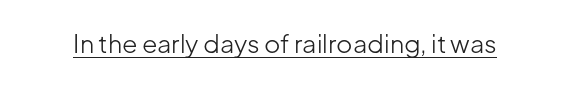
The letterforms sit at book weight or below. Posture: upright roman. Here the glyphs are tracked normally, forming tight word shapes. The words here are underlined.
